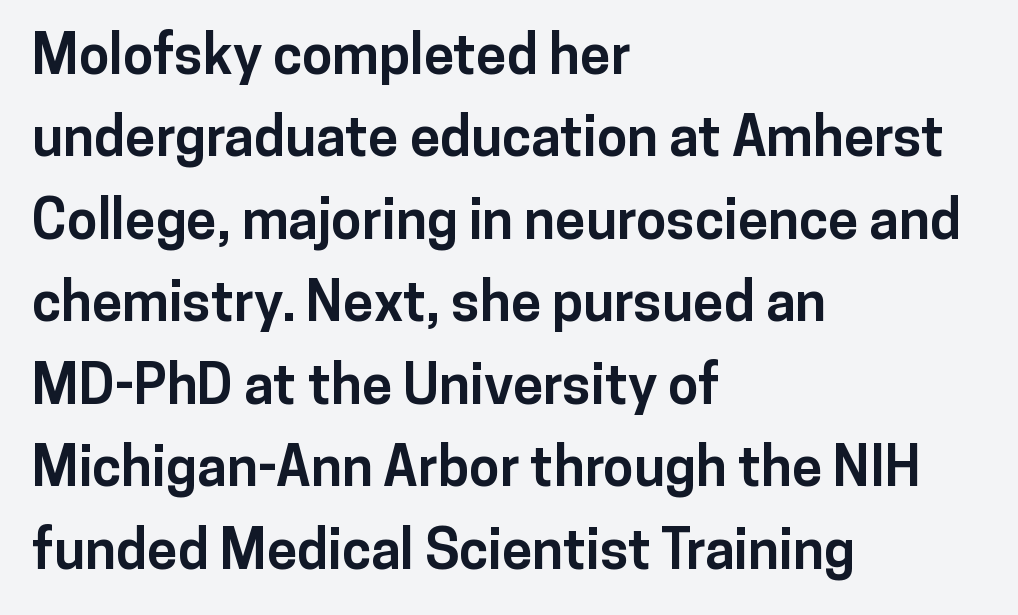
The image shows 55 px bold sans-serif type, upright; set left-aligned, normal line spacing (1.5x), normal letter spacing, not underlined; low stroke contrast and a medium x-height.
